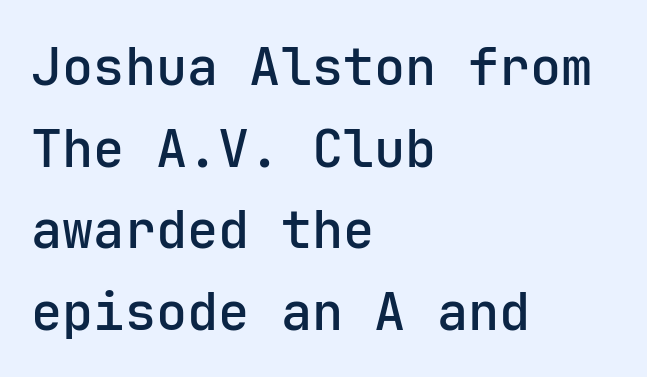
Q: Is the text italic (slanted)? A: No, it is upright.
Q: Is the typeface a serif or a sans-serif typeface? A: Sans-serif.
Q: Is the text underlined? A: No.
Q: How is the paragraph aligned? A: Left-aligned.
Q: Is the spacing between letters normal or unusually wide? A: Normal.
Q: Is the spacing between lines tight, normal or loose? A: Normal.
Q: Width (condensed, normal, or wide)? A: Normal.
Q: Stroke contrast? A: Low.
Q: x-height? A: Medium.
Q: Monospaced? A: Yes.
